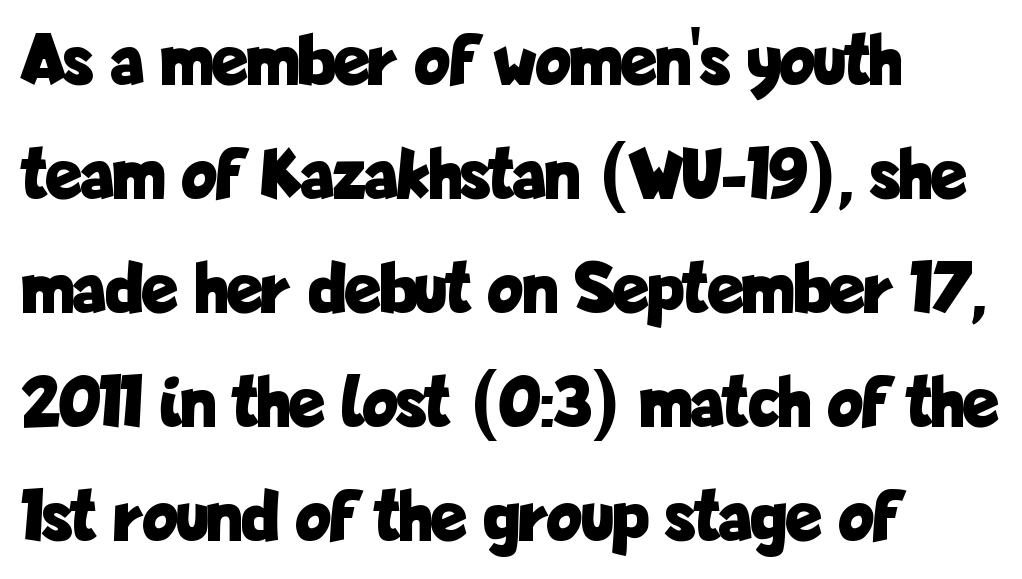
{"serif": "no", "italic": "no", "bold": "yes", "weight": "bold", "width": "condensed", "stroke_contrast": "low", "x_height": "medium", "monospaced": "no", "underline": "no", "align": "left", "line_spacing": "normal", "line_spacing_ratio": 1.54, "letter_spacing": "normal", "letter_spacing_em": 0.0, "glyph_px": 74}
